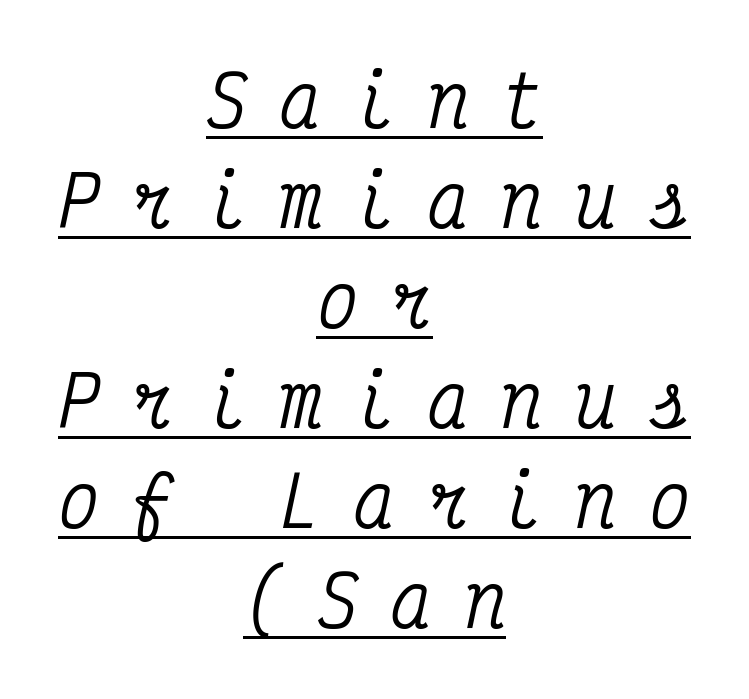
{"serif": "yes", "italic": "yes", "lean": "right", "slant_degrees": 12, "width": "condensed", "stroke_contrast": "medium", "x_height": "medium", "monospaced": "yes", "underline": "yes", "align": "center", "line_spacing": "normal", "line_spacing_ratio": 1.45, "letter_spacing": "wide", "letter_spacing_em": 0.47, "glyph_px": 69}
